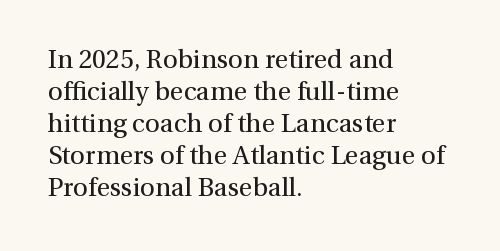
The passage shown is not underscored anywhere. Words appear dense and cohesive because spacing is normal. Alignment: flush left. Unlike italic type, these characters show no tilt at all.
